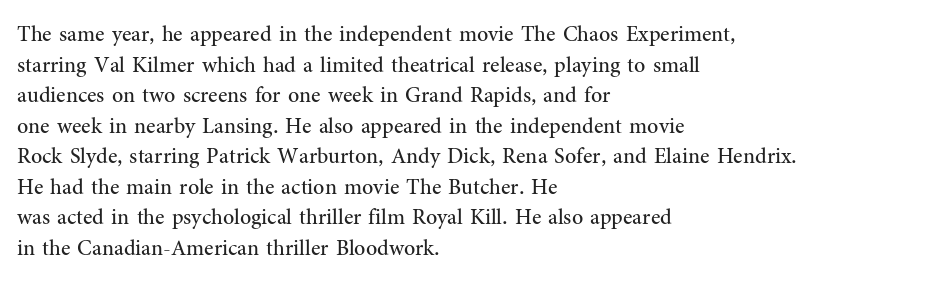
Q: Is the text bold? A: No.
Q: Is the text italic (slanted)? A: No, it is upright.
Q: Is the text underlined? A: No.
Q: How is the paragraph aligned? A: Left-aligned.
Q: Is the spacing between letters normal or unusually wide? A: Normal.
Q: Is the spacing between lines tight, normal or loose? A: Normal.
